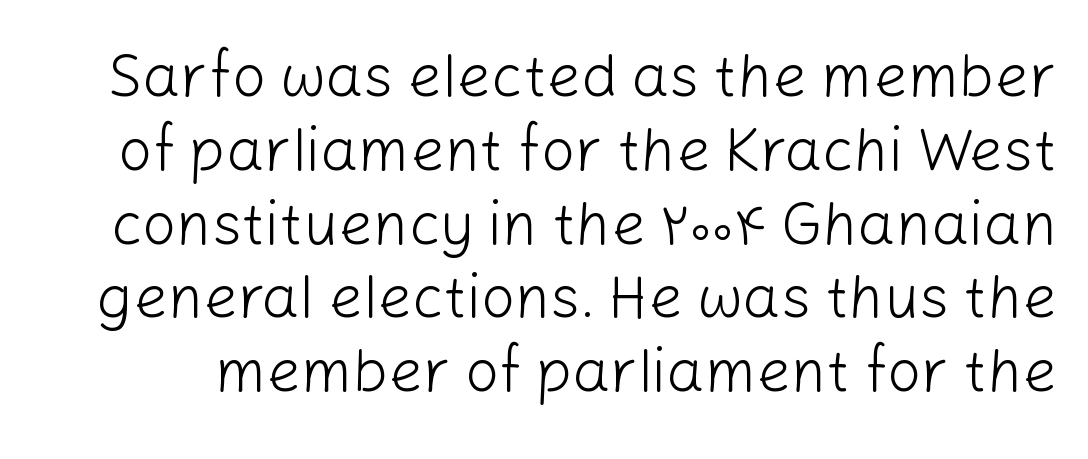
Q: Is the text bold? A: No.
Q: Is the text italic (slanted)? A: No, it is upright.
Q: Is the typeface a serif or a sans-serif typeface? A: Sans-serif.
Q: Is the text underlined? A: No.
Q: Is the spacing between letters normal or unusually wide? A: Normal.
Q: Width (condensed, normal, or wide)? A: Normal.
Q: Stroke contrast? A: Low.
Q: x-height? A: Medium.
Q: Monospaced? A: No.
